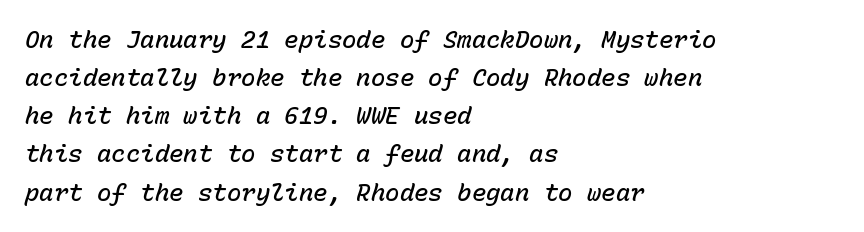
The image shows 24 px text type, italic (leaning right); set left-aligned, normal line spacing (1.59x), normal letter spacing, not underlined.
